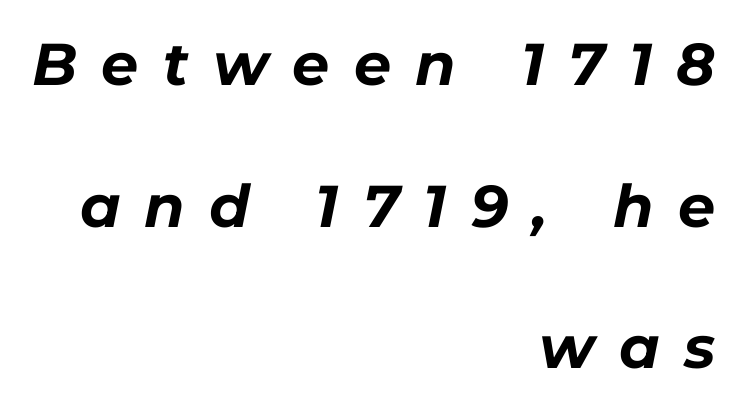
The image shows 59 px bold type, italic (leaning right); set right-aligned, loose line spacing (2.4x), unusually wide letter spacing (+0.41 em), not underlined; low stroke contrast and a medium x-height.
